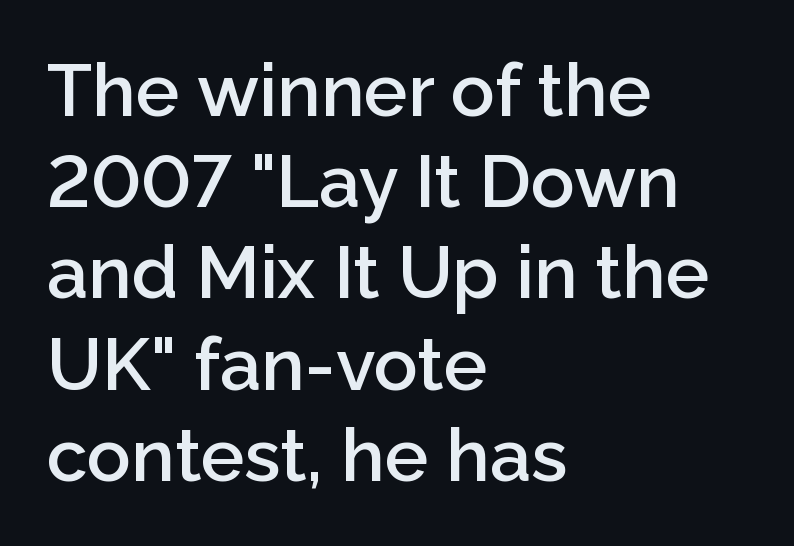
Q: Is the text bold? A: Semi-bold.
Q: Is the text italic (slanted)? A: No, it is upright.
Q: Is the typeface a serif or a sans-serif typeface? A: Sans-serif.
Q: Is the text underlined? A: No.
Q: How is the paragraph aligned? A: Left-aligned.
Q: Is the spacing between letters normal or unusually wide? A: Normal.
Q: Is the spacing between lines tight, normal or loose? A: Normal.
Q: Width (condensed, normal, or wide)? A: Normal.
Q: Stroke contrast? A: Low.
Q: x-height? A: Medium.
Q: Monospaced? A: No.
